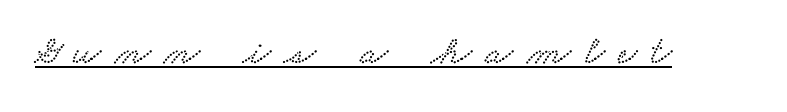
The image shows 41 px wide serif type; set unusually wide letter spacing (+0.33 em), underlined; low stroke contrast and a small x-height.
